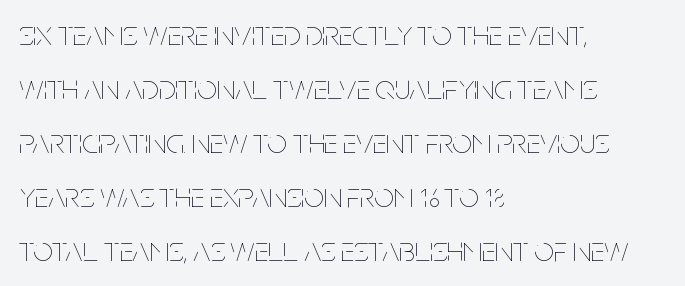
Q: Is the text bold? A: No.
Q: Is the text italic (slanted)? A: No, it is upright.
Q: Is the text underlined? A: No.
Q: How is the paragraph aligned? A: Left-aligned.
Q: Is the spacing between letters normal or unusually wide? A: Normal.
Q: Is the spacing between lines tight, normal or loose? A: Normal.
Q: Width (condensed, normal, or wide)? A: Condensed.
Q: Stroke contrast? A: Low.
Q: x-height? A: Large.
Q: Monospaced? A: No.
